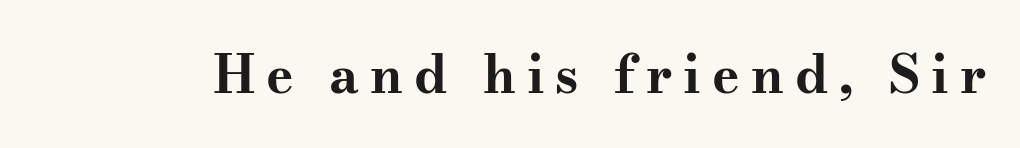
In terms of weight, the rendering is a true, heavy bold. The glyphs in this specimen are seriffed. If you drew a line through each stem, it would be perfectly vertical. The face used here is proportionally spaced, like ordinary book or web type.
